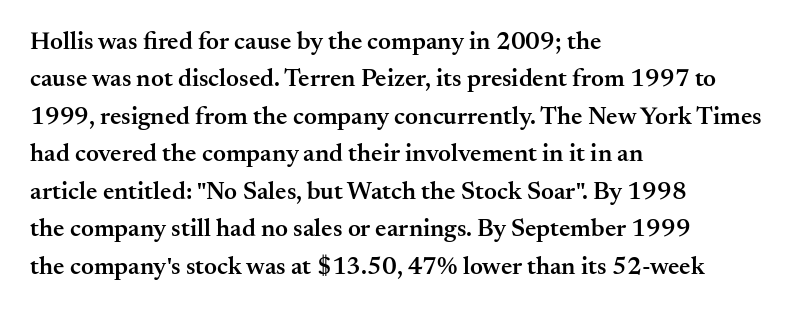
Standard letterfit; no display-style spreading of the glyphs. A bare baseline throughout the passage. Baseline-to-baseline distance is the conventional proportion of letter height. The axis of the letterforms is exactly vertical. The passage shown is semibold, sitting just below true bold. The lines are quadded left.
